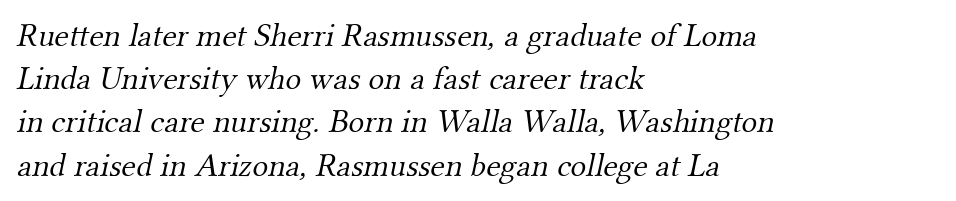
Q: Is the text bold? A: No.
Q: Is the typeface a serif or a sans-serif typeface? A: Serif.
Q: Is the text underlined? A: No.
Q: How is the paragraph aligned? A: Left-aligned.
Q: Is the spacing between letters normal or unusually wide? A: Normal.
Q: Is the spacing between lines tight, normal or loose? A: Normal.
Q: Width (condensed, normal, or wide)? A: Normal.
Q: Stroke contrast? A: Medium.
Q: x-height? A: Small.
Q: Monospaced? A: No.
